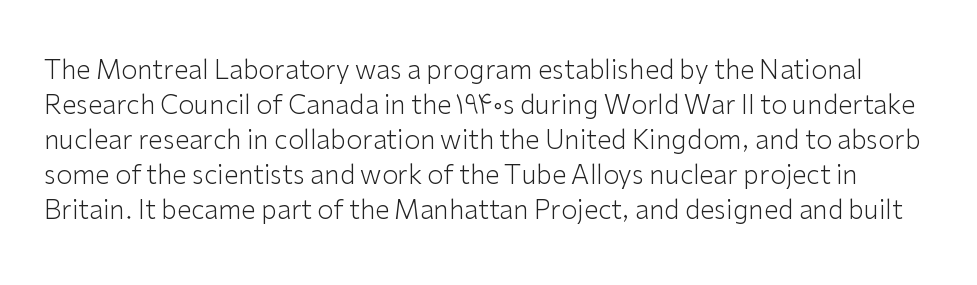
{"italic": "no", "bold": "no", "underline": "no", "line_spacing": "normal", "line_spacing_ratio": 1.35, "letter_spacing": "normal", "letter_spacing_em": 0.0, "glyph_px": 26}
